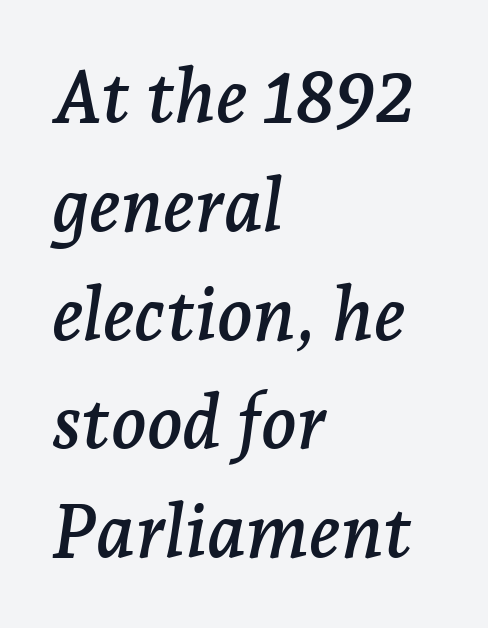
The image shows 74 px serif type, italic (leaning right); set left-aligned, normal line spacing (1.47x), normal letter spacing, not underlined; low stroke contrast and a medium x-height.
